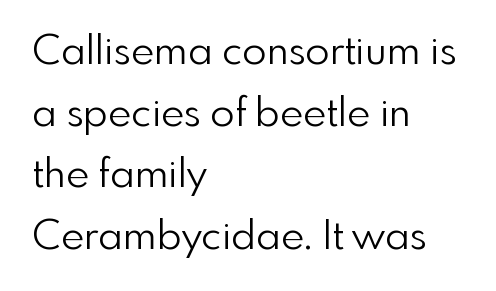
Unmarked baselines from the first word to the last. The font's upright variant was chosen for this text. Default kerning and tracking; the words read as compact shapes. The block of text has a typical density, with ordinary space between rows. Think of a printed novel: that variable character pitch is what you see here. In terms of letterform style, serifs are entirely absent.
